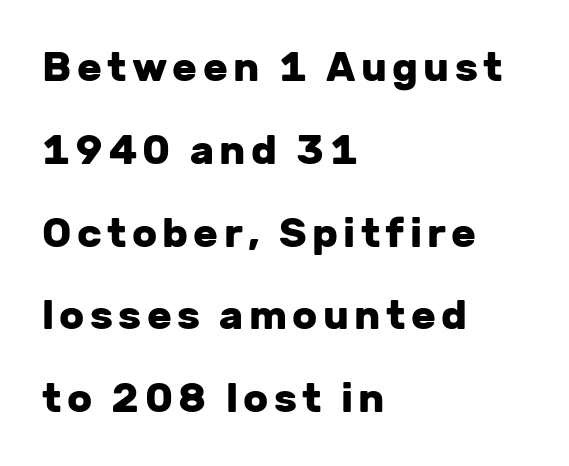
{"serif": "no", "italic": "no", "bold": "yes", "weight": "heavy", "width": "normal", "stroke_contrast": "low", "x_height": "medium", "monospaced": "no", "underline": "no", "align": "left", "line_spacing": "loose", "line_spacing_ratio": 2.02, "glyph_px": 41}
